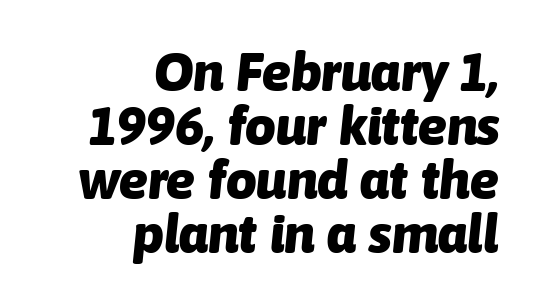
The setting favours the right margin, as signatures and pull-quotes sometimes do. Letter spacing: default. Anything drawn beneath the words? Only blank space. Looking at the ascenders, they clearly lean. Interline gaps are noticeably narrow in this sample.
